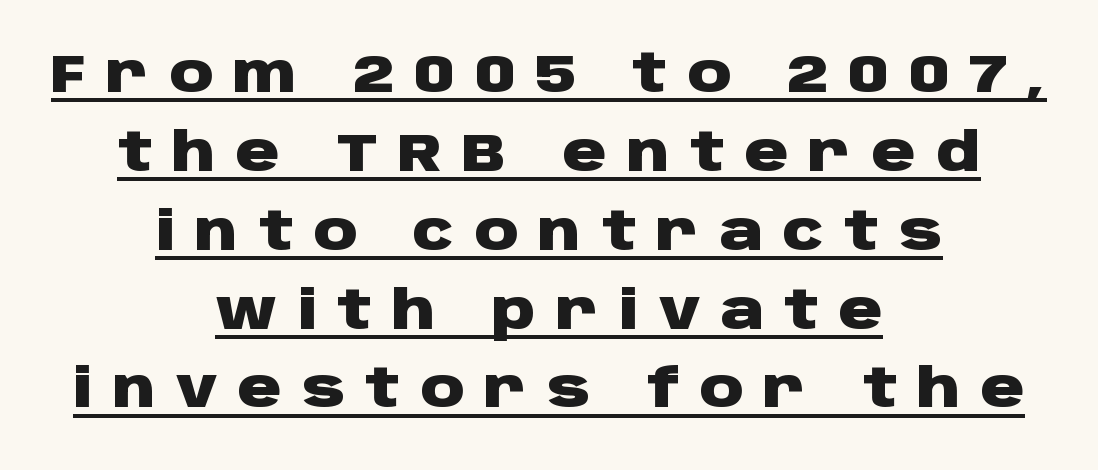
Q: Is the text bold? A: Yes.
Q: Is the text italic (slanted)? A: No, it is upright.
Q: Is the typeface a serif or a sans-serif typeface? A: Sans-serif.
Q: Is the text underlined? A: Yes.
Q: How is the paragraph aligned? A: Centered.
Q: Is the spacing between letters normal or unusually wide? A: Unusually wide.
Q: Is the spacing between lines tight, normal or loose? A: Normal.
Q: Width (condensed, normal, or wide)? A: Wide.
Q: Stroke contrast? A: Low.
Q: x-height? A: Large.
Q: Monospaced? A: No.
